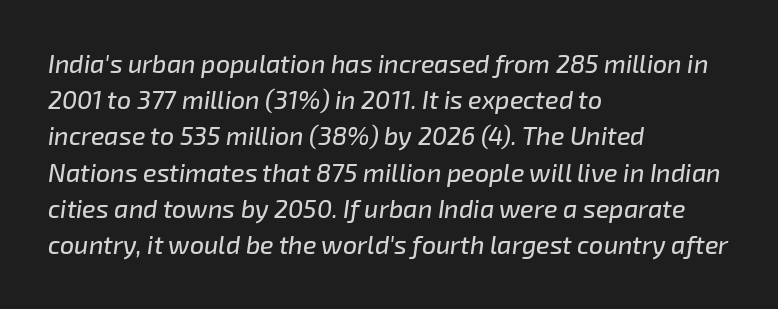
Line spacing here is normal. Does extra space separate the letters? No, they use regular spacing. The string is rendered with underlining switched off. Alignment: flush left.
